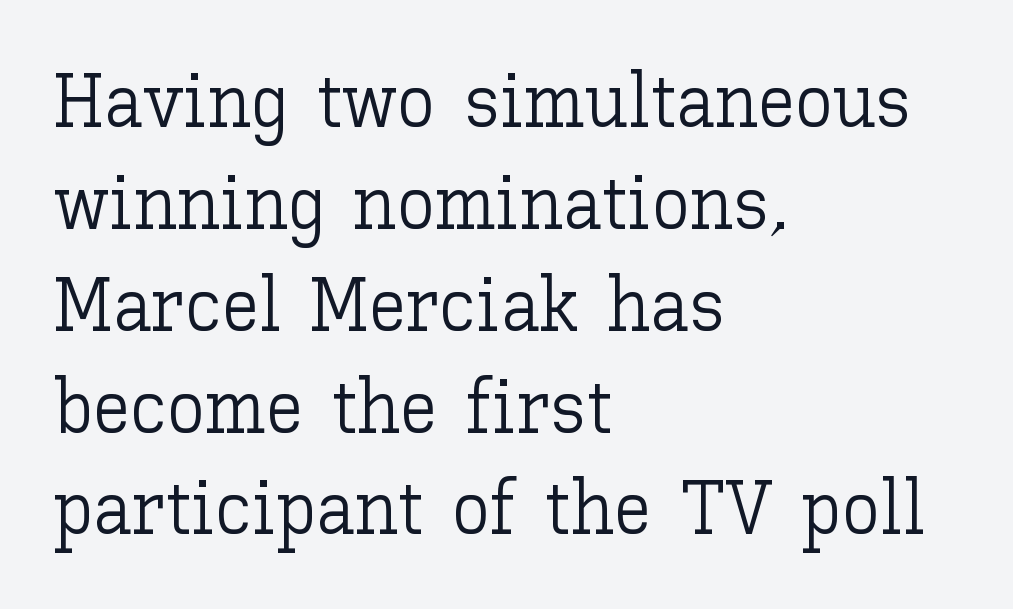
Character widths vary here, with narrow letters taking less room than wide ones. Nothing unusual about the tracking: characters are spaced as the font intends. Posture: straight, roman, zero tilt. Successive baselines arrive at the customary interval. In CSS terms this would be text-align: left.
